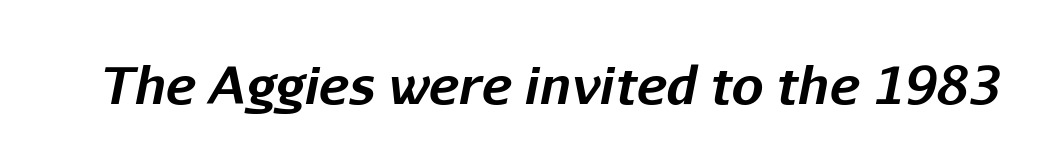
Q: Is the text bold? A: Yes.
Q: Is the text italic (slanted)? A: Yes, it leans right by about 11 degrees.
Q: Is the text underlined? A: No.
Q: Is the spacing between letters normal or unusually wide? A: Normal.
Q: Width (condensed, normal, or wide)? A: Normal.
Q: Stroke contrast? A: Low.
Q: x-height? A: Medium.
Q: Monospaced? A: No.
